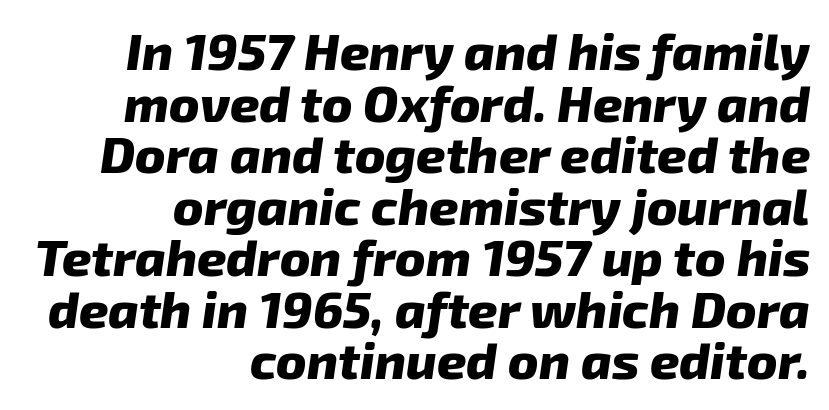
Looks like regular typesetting: each glyph gets only the width it needs. These lines huddle together more closely than default settings would place them. Caption: bold face, heavy strokes. A typesetter would mark this as italic. The string is rendered with underlining switched off. A typesetter would call this zero additional tracking.
